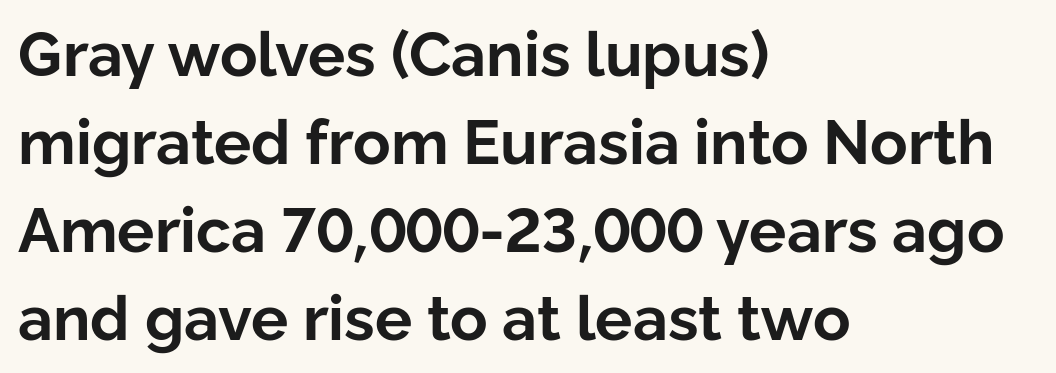
Every character sits straight up, as roman type does. Character widths vary here, with narrow letters taking less room than wide ones. Glyph-to-glyph distance matches everyday printed text. A typesetter would call this leading conventional body-copy spacing. Any mark beneath the type? The region is blank. These words are printed bold, with thick strokes throughout.
